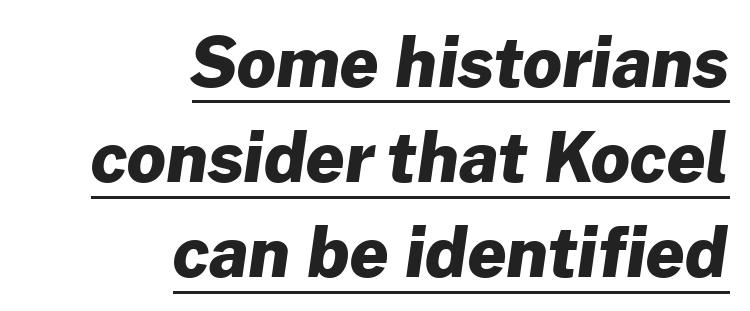
Q: Is the text bold? A: Yes.
Q: Is the typeface a serif or a sans-serif typeface? A: Sans-serif.
Q: Is the text underlined? A: Yes.
Q: How is the paragraph aligned? A: Right-aligned.
Q: Is the spacing between letters normal or unusually wide? A: Normal.
Q: Is the spacing between lines tight, normal or loose? A: Normal.
Q: Width (condensed, normal, or wide)? A: Normal.
Q: Stroke contrast? A: Low.
Q: x-height? A: Medium.
Q: Monospaced? A: No.
